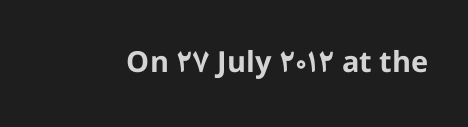
Every stem runs plumb, perpendicular to the baseline. The letters carry no serifs — their stems end cleanly without finishing strokes. The rendering uses natural spacing where letterforms have individual widths. Typographic density is high because the face is bold. Characters follow at the spacing the type designer built in. Any mark beneath the type? The region is blank.
